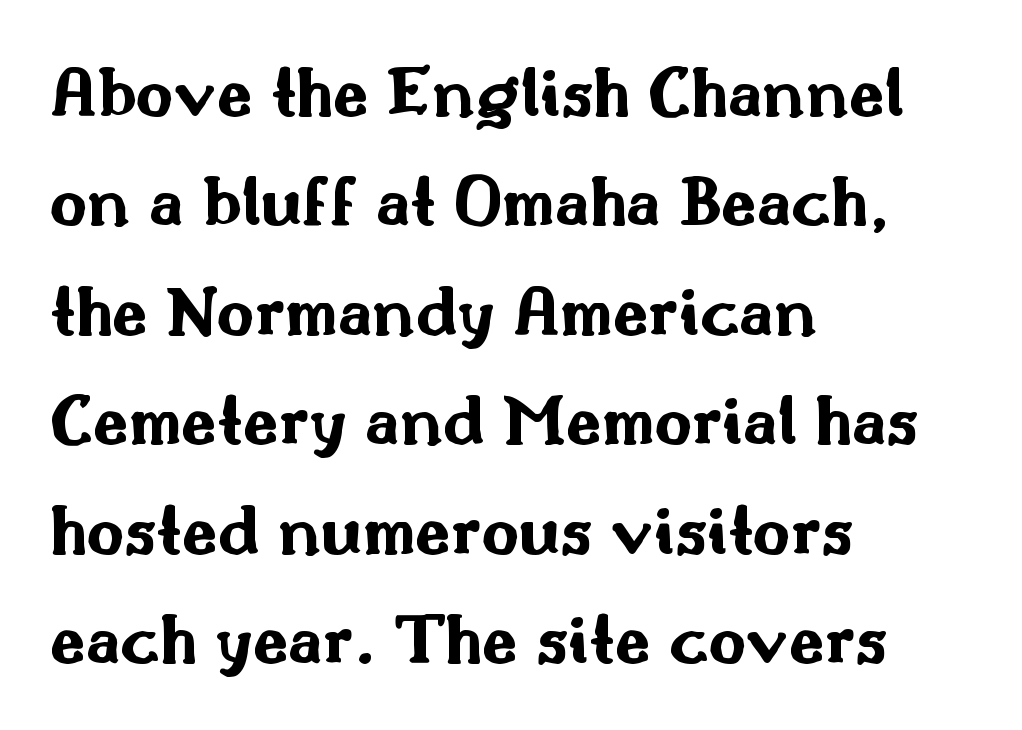
Type style note: lacks serifs. Do the characters align in a grid? No, the font is proportional. Rows of type keep a routine distance in the vertical direction. A student would call this left alignment; a typographer would say flush left, rag right. Nope, not italic — everything's standing straight. Heavy, bold letterforms.
